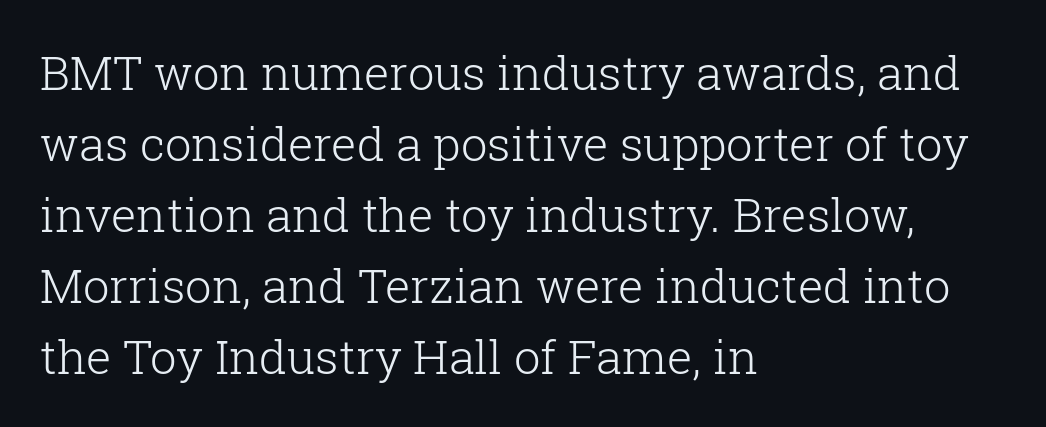
Default kerning and tracking; the words read as compact shapes. This sample keeps an unexceptional amount of space between lines. The specimen omits any rule beneath the text block's lines. A typesetter would call this proportional, since set widths differ per character. No extra ink here — the face is not bold. These lines stack with their left ends in a neat column.
